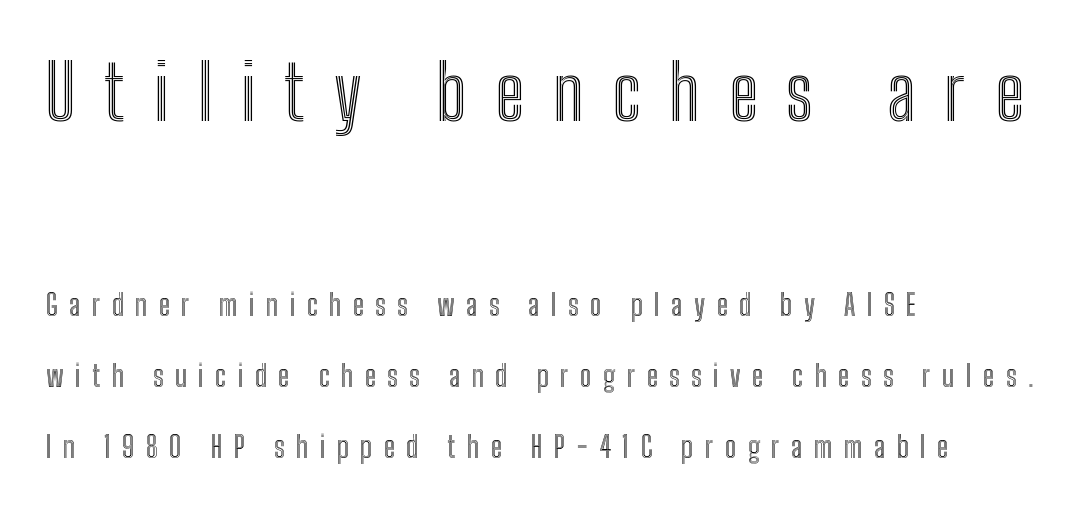
The face used here is rendered with a markedly widened letterfit. Loosely led — the rows are spread out. Honestly, there is no underline to notice here at all. Vertical strokes here are truly vertical.
